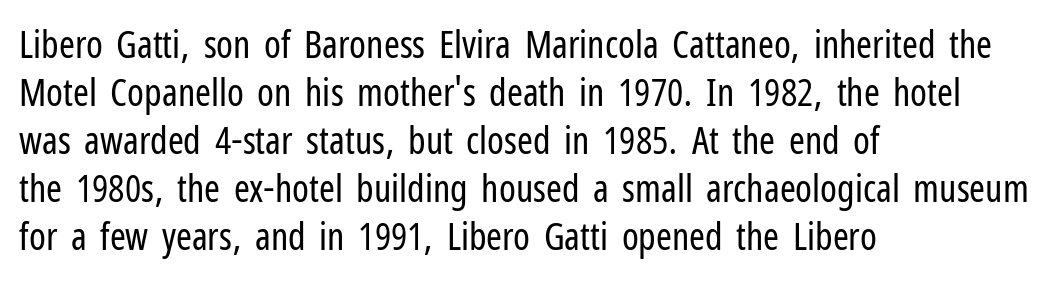
{"serif": "no", "italic": "no", "bold": "no", "weight": "regular", "width": "condensed", "stroke_contrast": "low", "x_height": "medium", "monospaced": "no", "underline": "no", "align": "left", "line_spacing": "normal", "line_spacing_ratio": 1.26, "letter_spacing": "normal", "letter_spacing_em": 0.0, "glyph_px": 38}
